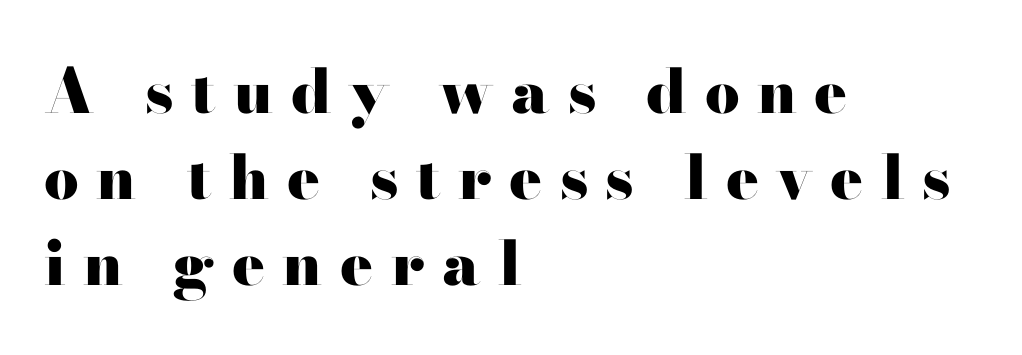
Anything drawn beneath the words? Only blank space. Observe the serifs anchoring each vertical stroke in this sample. The face used here is proportionally spaced, like ordinary book or web type. Every character sits straight up, as roman type does. These lines have a slow, spaced-out rhythm from letter to letter.
